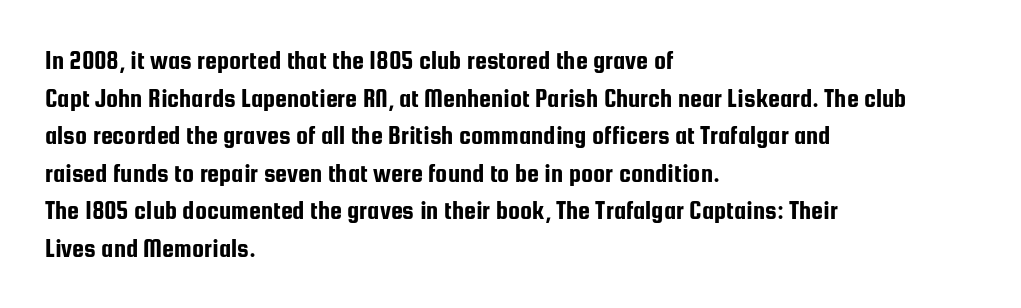
The image shows 27 px text type, upright; set left-aligned, normal line spacing (1.39x), normal letter spacing, not underlined.
